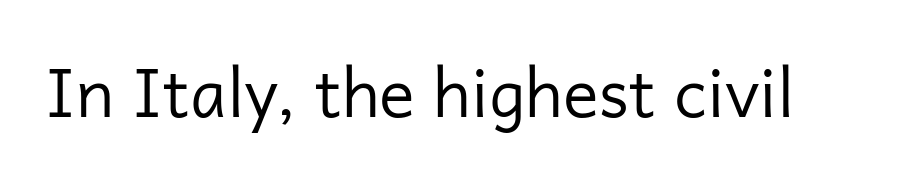
The image shows 67 px regular-weight sans-serif type, upright; set normal letter spacing, not underlined; low stroke contrast and a medium x-height.
